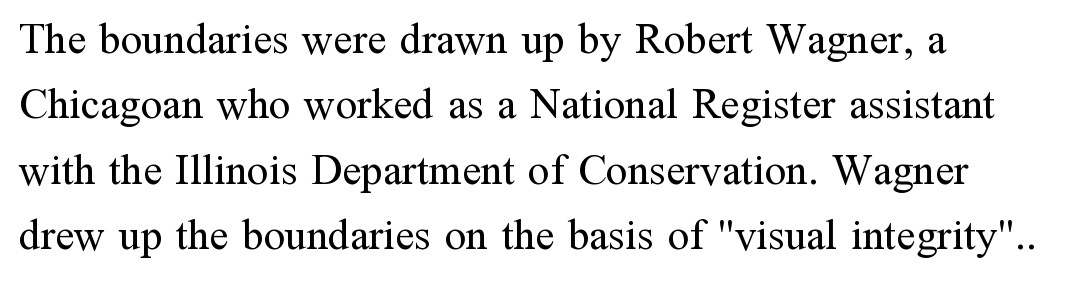
Think standard paragraph weight, or any step lighter than that. This sample uses an upright cut, with every glyph sitting square on the baseline. Spacing verdict: proportional, widths tailored to each character. Horizontal bands of white between lines are of average thickness. No extra tracking has been applied to these lines. A bare baseline throughout the passage.
